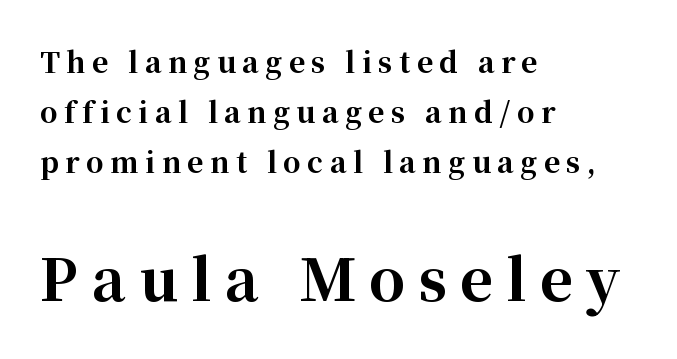
The image shows 57 px bold serif type, upright; set left-aligned, line spacing 1.78x, unusually wide letter spacing (+0.23 em), not underlined; the second (bottom) block is 2.04x larger; high stroke contrast and a medium x-height.
